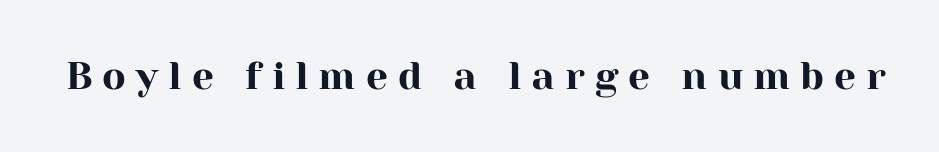
{"serif": "yes", "italic": "no", "width": "normal", "stroke_contrast": "high", "x_height": "medium", "monospaced": "no", "underline": "no", "letter_spacing": "wide", "letter_spacing_em": 0.26, "glyph_px": 39}
